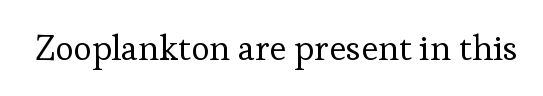
Q: Is the text bold? A: No.
Q: Is the text italic (slanted)? A: No, it is upright.
Q: Is the typeface a serif or a sans-serif typeface? A: Serif.
Q: Is the text underlined? A: No.
Q: Is the spacing between letters normal or unusually wide? A: Normal.
Q: Width (condensed, normal, or wide)? A: Normal.
Q: Stroke contrast? A: Low.
Q: x-height? A: Medium.
Q: Monospaced? A: No.
